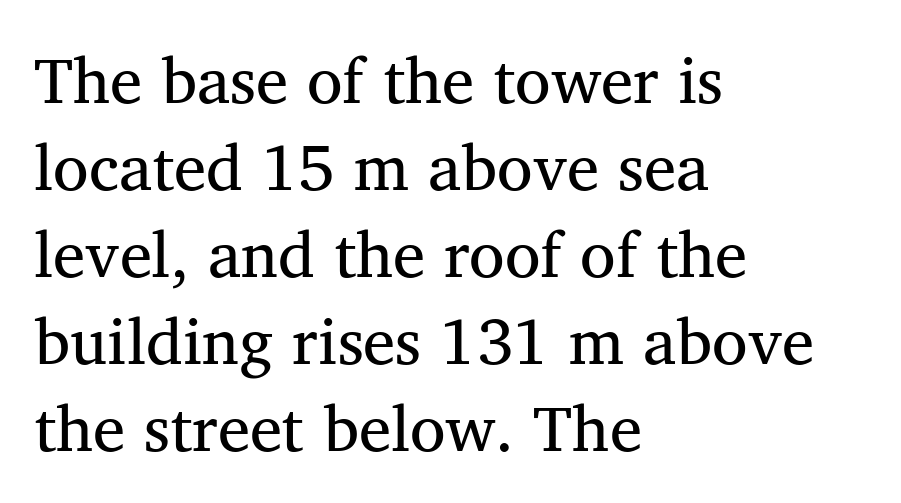
Do the characters align in a grid? No, the font is proportional. You could call the tracking neutral — neither tight nor loose. You can tell from the footed stems that serif type was used. Visually the block forms a straight wall on the left and a jagged coastline on the right. Whoever set this chose a conventional vertical rhythm.
